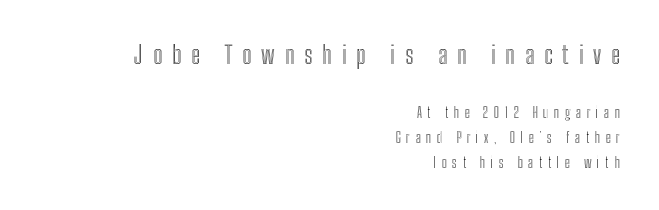
If you drew a line through each stem, it would be perfectly vertical. Horizontal alignment here is rightward, an uncommon choice for prose. The upper block of text is set noticeably larger than the block beneath it. This rendering features lettering with no underline. Inter-character spacing is expanded well beyond the font's built-in metrics.
